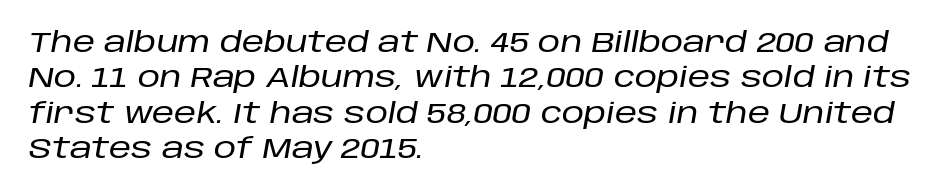
Compared with typical body copy, the letter spacing here is the same. Leading matches the norm, producing a regular column. The words here are not underlined. Characters are canted at an angle relative to the baseline's perpendicular. The rendering anchors every line to the left-hand side. A typesetter would call this proportional, since set widths differ per character.
